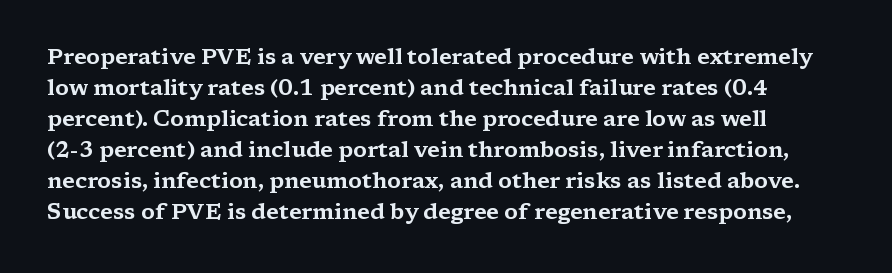
Q: Is the text italic (slanted)? A: No, it is upright.
Q: Is the text underlined? A: No.
Q: Is the spacing between letters normal or unusually wide? A: Normal.
Q: Is the spacing between lines tight, normal or loose? A: Normal.
